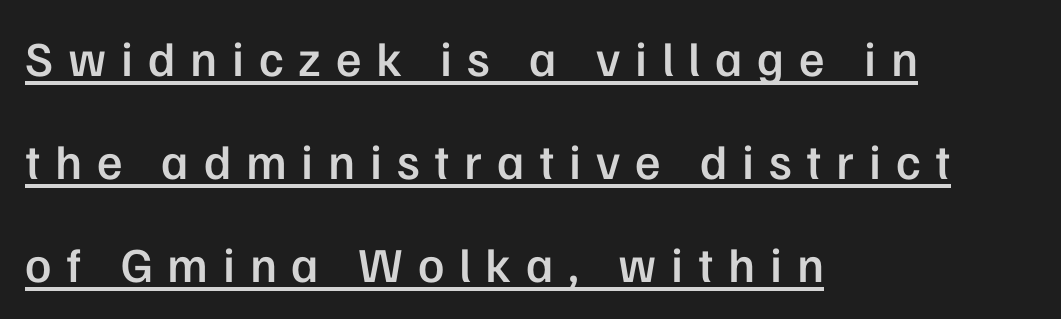
{"serif": "no", "italic": "no", "bold": "semi", "weight": "semibold", "width": "normal", "stroke_contrast": "low", "x_height": "medium", "monospaced": "no", "underline": "yes", "align": "left", "line_spacing": "loose", "line_spacing_ratio": 2.1, "letter_spacing": "wide", "letter_spacing_em": 0.3, "glyph_px": 49}
